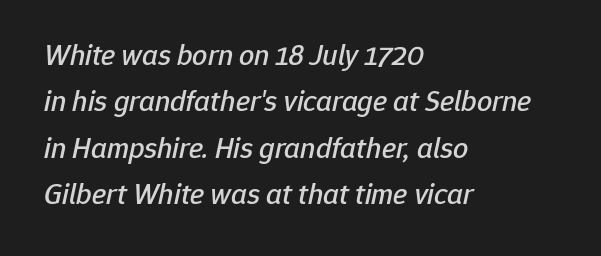
The image shows 30 px text type, italic (leaning right); set left-aligned, normal line spacing (1.55x), normal letter spacing, not underlined; low stroke contrast and a medium x-height.
